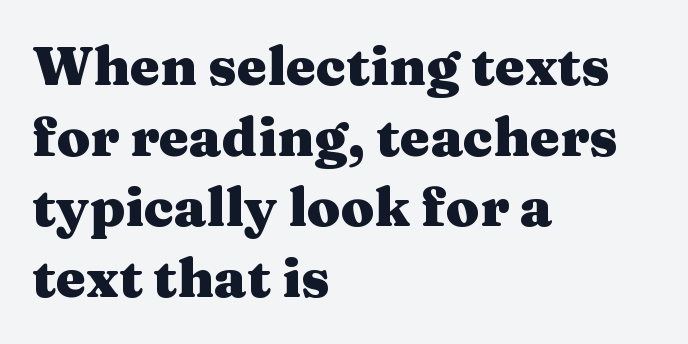
{"serif": "yes", "italic": "no", "bold": "yes", "weight": "heavy", "width": "wide", "stroke_contrast": "medium", "x_height": "medium", "monospaced": "no", "underline": "no", "align": "left", "line_spacing": "normal", "line_spacing_ratio": 1.31, "letter_spacing": "normal", "letter_spacing_em": 0.0, "glyph_px": 54}
